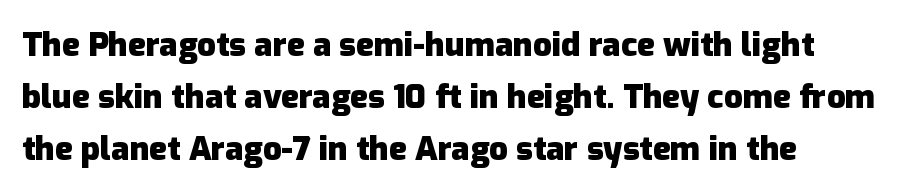
{"serif": "no", "italic": "no", "bold": "yes", "weight": "heavy", "width": "normal", "stroke_contrast": "low", "x_height": "medium", "monospaced": "no", "underline": "no", "line_spacing": "normal", "line_spacing_ratio": 1.58, "letter_spacing": "normal", "letter_spacing_em": 0.0, "glyph_px": 33}
